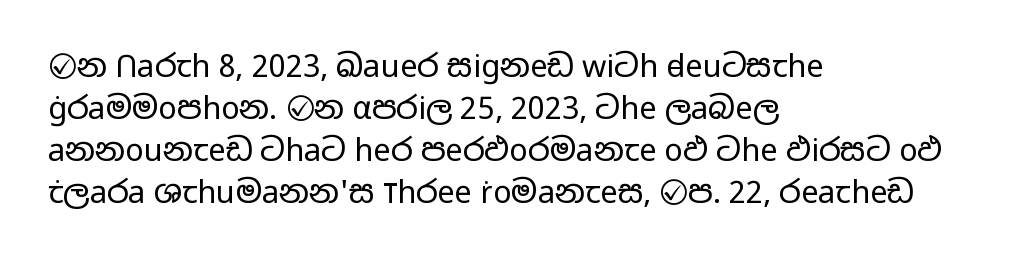
The image shows 31 px regular-weight, wide sans-serif type, upright; set left-aligned, normal line spacing (1.36x), normal letter spacing, not underlined; low stroke contrast and a medium x-height.
